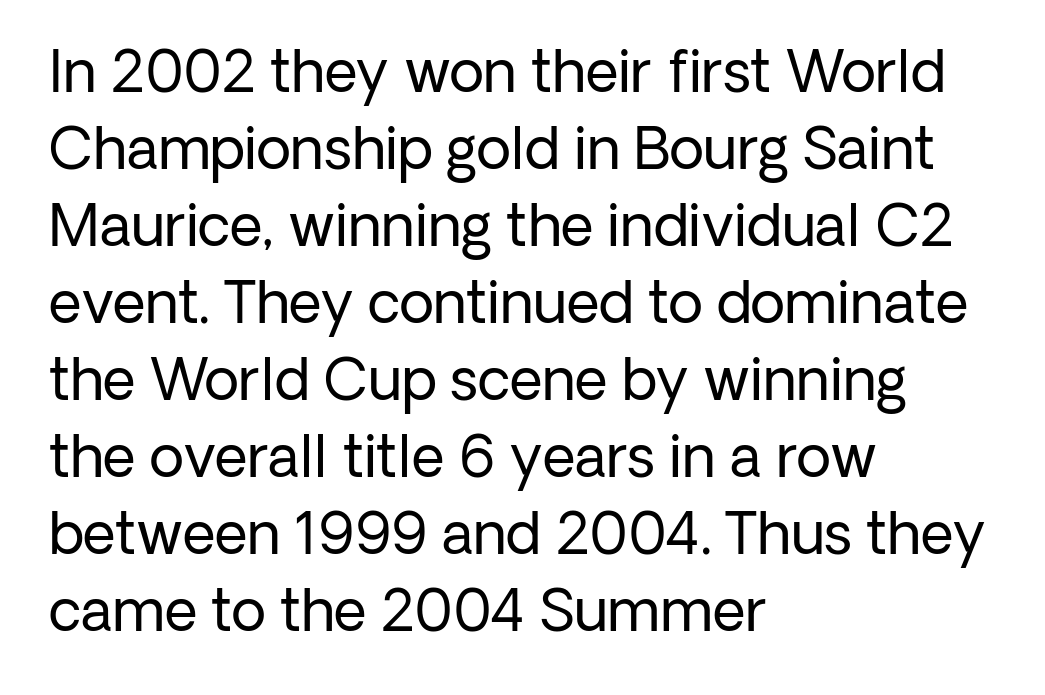
Is there much room between lines? A standard amount, neither cramped nor airy. Posture: vertical. Character widths vary here, with narrow letters taking less room than wide ones. The font family rendered here belongs to the sans-serif group. These lines keep a tight, regular rhythm from letter to letter.
